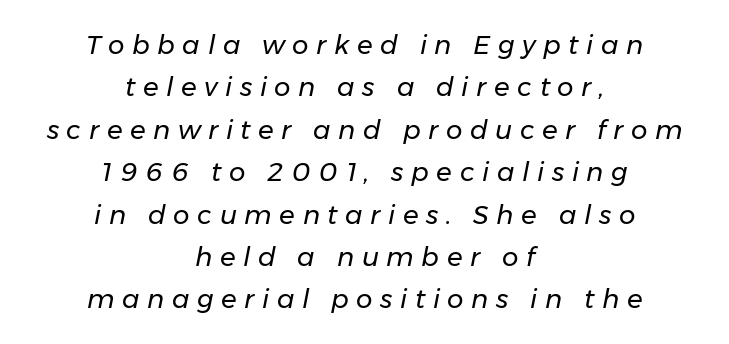
The whole block is typeset with a tilt. The passage shown stacks its lines at a standard gap. Neither beginnings nor endings align; midpoints do. Heaviness? Minimal to ordinary, like unemphasized prose. The specimen omits any rule beneath the text block's lines.
